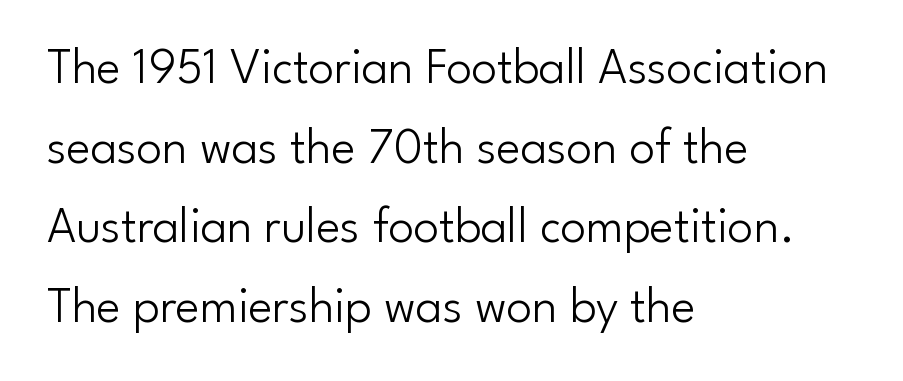
You could not count columns in this text — the font is proportionally spaced. Leftover space on each line is placed entirely after the last word. The space directly below the letters is spotless. Does the leading feel generous? No, just average. Nobody touched the tracking dial on this one.
